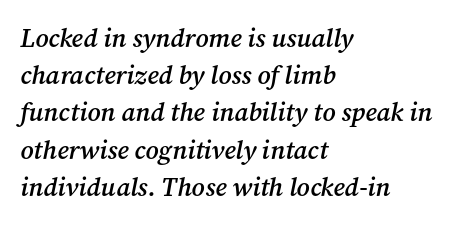
The compositor pushed each line to the left boundary. Interline gaps are of average width in this sample. The passage shown leans; its letterforms are oblique. The baseline area is clear. In terms of weight, the rendering is demibold, just under bold. This sample uses plain, unmodified letter spacing.
